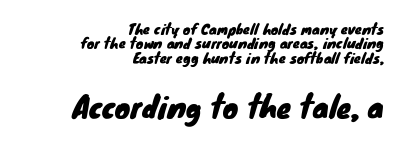
Q: Is the typeface a serif or a sans-serif typeface? A: Sans-serif.
Q: Is the text underlined? A: No.
Q: How is the paragraph aligned? A: Right-aligned.
Q: Is the spacing between letters normal or unusually wide? A: Normal.
Q: Is the spacing between lines tight, normal or loose? A: Tight.
Q: Which block of text is set in a larger size, the first (top) or the second (bottom)? A: The second (bottom) one.
Q: Width (condensed, normal, or wide)? A: Normal.
Q: Stroke contrast? A: Low.
Q: x-height? A: Small.
Q: Monospaced? A: No.
